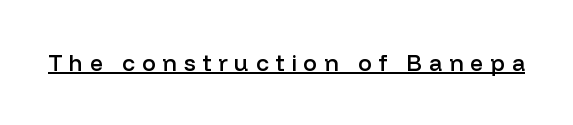
Q: Is the text bold? A: Semi-bold.
Q: Is the text italic (slanted)? A: No, it is upright.
Q: Is the text underlined? A: Yes.
Q: Is the spacing between letters normal or unusually wide? A: Unusually wide.
